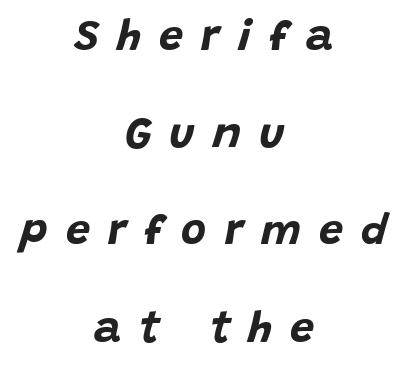
Think of a printed novel: that variable character pitch is what you see here. Is the type bold? Yes — the strokes are clearly thick and heavy. The setting favours the middle, as headings and verse often do. Unmarked baselines from the first word to the last. Students, observe: this is what heavily led, spacious text looks like. Tracking value appears strongly positive — letters spread wide.
